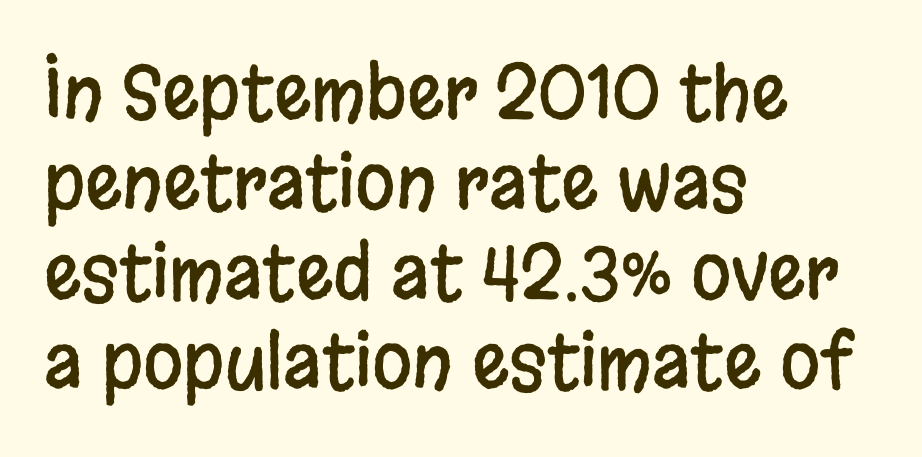
Q: Is the text italic (slanted)? A: No, it is upright.
Q: Is the typeface a serif or a sans-serif typeface? A: Sans-serif.
Q: Is the text underlined? A: No.
Q: How is the paragraph aligned? A: Left-aligned.
Q: Is the spacing between letters normal or unusually wide? A: Normal.
Q: Width (condensed, normal, or wide)? A: Condensed.
Q: Stroke contrast? A: Low.
Q: x-height? A: Large.
Q: Monospaced? A: No.
